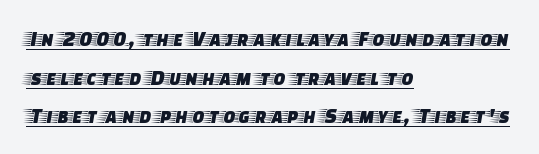
{"underline": "yes", "align": "left", "line_spacing_ratio": 1.76, "letter_spacing": "normal", "letter_spacing_em": 0.0, "glyph_px": 22}
